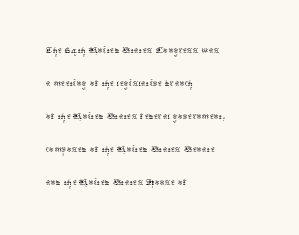
The image shows 24 px text type, upright; set left-aligned, normal line spacing (1.37x), normal letter spacing, not underlined.
